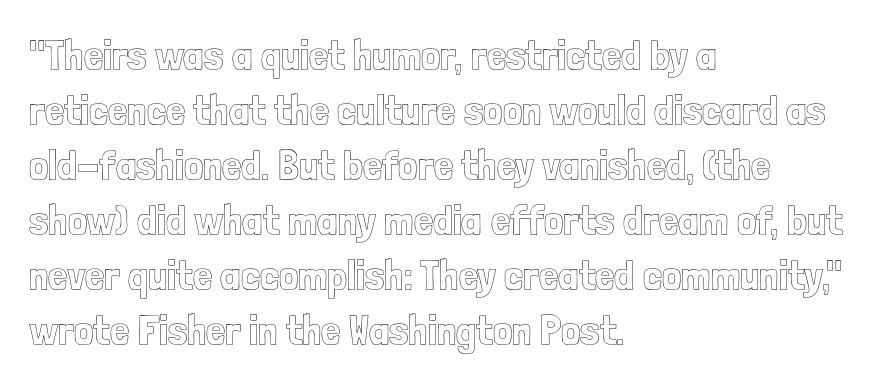
{"italic": "no", "width": "condensed", "x_height": "medium", "monospaced": "no", "underline": "no", "align": "left", "line_spacing": "normal", "line_spacing_ratio": 1.28, "letter_spacing": "normal", "letter_spacing_em": 0.0, "glyph_px": 43}
